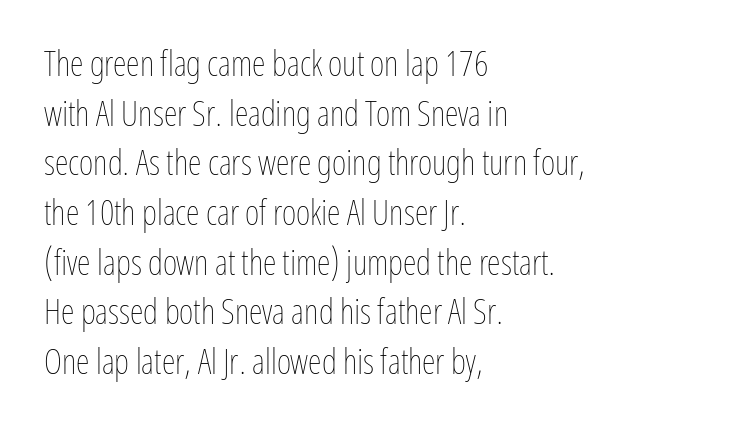
The image shows 35 px thin, condensed type, upright; set left-aligned, normal line spacing (1.42x), normal letter spacing, not underlined; low stroke contrast and a medium x-height.
